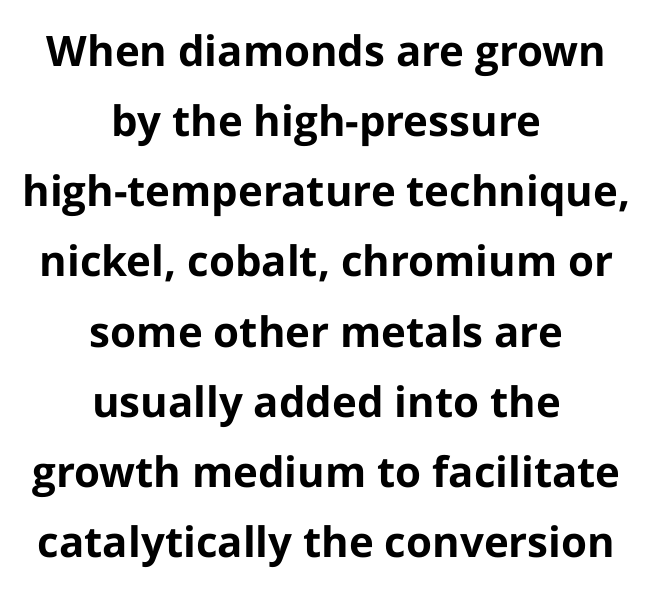
The typesetting leans heavy: a genuine bold. Leading: standard. Rendered with straight, roman letterforms. Centered paragraph, ragged on both sides. Is this a sans? Yes — the strokes have no serifs. The rendering keeps characters at their native spacing.
